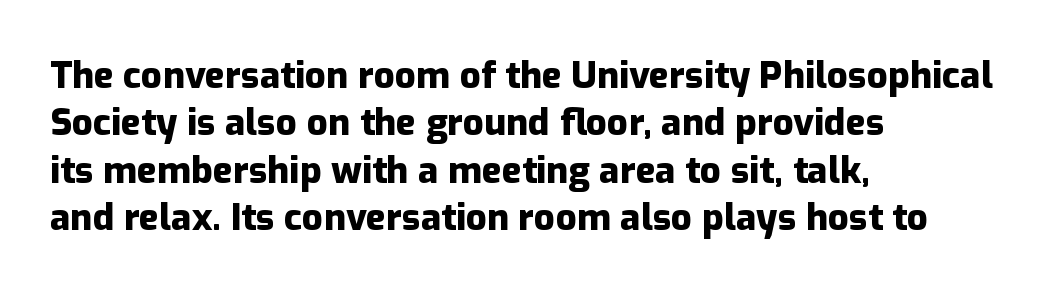
The image shows 37 px heavy sans-serif type, upright; set left-aligned, normal line spacing (1.28x), normal letter spacing, not underlined; low stroke contrast and a medium x-height.
